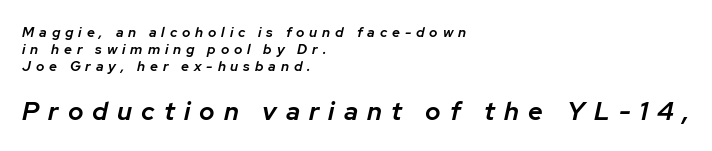
{"italic": "yes", "lean": "right", "slant_degrees": 12, "bold": "semi", "underline": "no", "align": "left", "line_spacing_ratio": 1.2, "letter_spacing": "wide", "letter_spacing_em": 0.35, "larger_block": "second", "size_ratio": 1.86, "glyph_px": 26}
